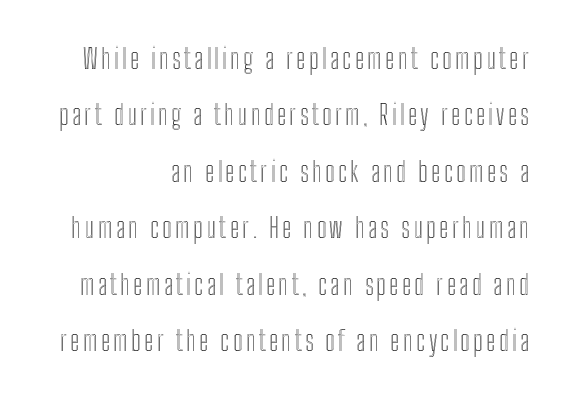
The image shows 27 px text type, upright; set loose line spacing (2.09x), not underlined.
